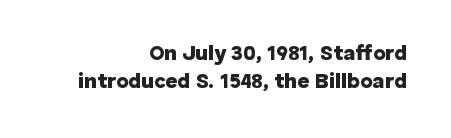
The image shows 21 px bold type, upright; set right-aligned, normal line spacing (1.31x), normal letter spacing, not underlined.
